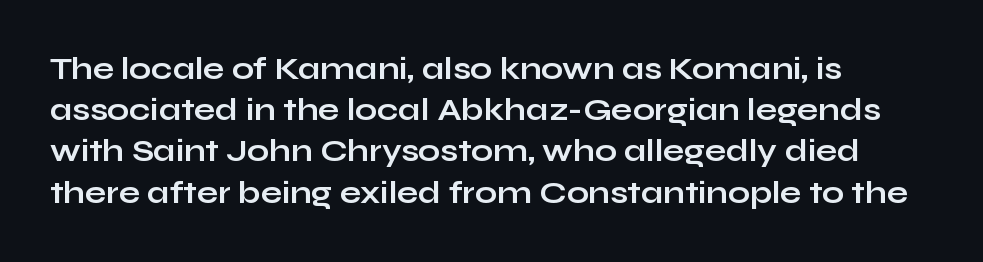
Compared with an ordinary text face, these strokes are far heavier — a full bold. This sample uses an upright cut, with every glyph sitting square on the baseline. The letterforms sit shoulder to shoulder at normal distance. The typesetter chose a ragged-right arrangement here.
